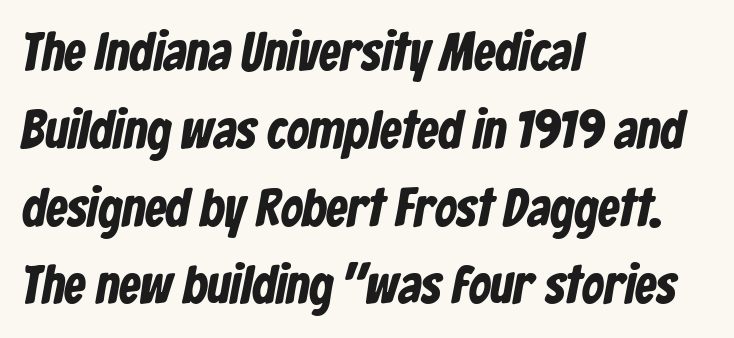
{"serif": "no", "bold": "yes", "weight": "bold", "width": "condensed", "stroke_contrast": "low", "x_height": "medium", "monospaced": "no", "underline": "no", "align": "left", "line_spacing": "normal", "line_spacing_ratio": 1.44, "letter_spacing": "normal", "letter_spacing_em": 0.0, "glyph_px": 54}
